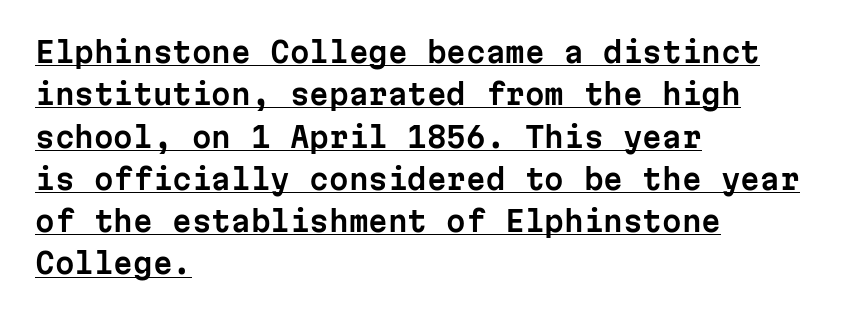
Q: Is the text italic (slanted)? A: No, it is upright.
Q: Is the typeface a serif or a sans-serif typeface? A: Sans-serif.
Q: Is the text underlined? A: Yes.
Q: How is the paragraph aligned? A: Left-aligned.
Q: Is the spacing between letters normal or unusually wide? A: Normal.
Q: Is the spacing between lines tight, normal or loose? A: Normal.
Q: Width (condensed, normal, or wide)? A: Normal.
Q: Stroke contrast? A: Low.
Q: x-height? A: Medium.
Q: Monospaced? A: Yes.
